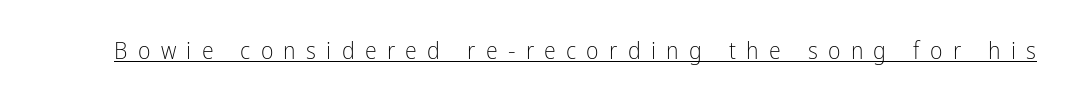
{"italic": "no", "bold": "no", "underline": "yes", "letter_spacing": "wide", "letter_spacing_em": 0.43, "glyph_px": 24}
